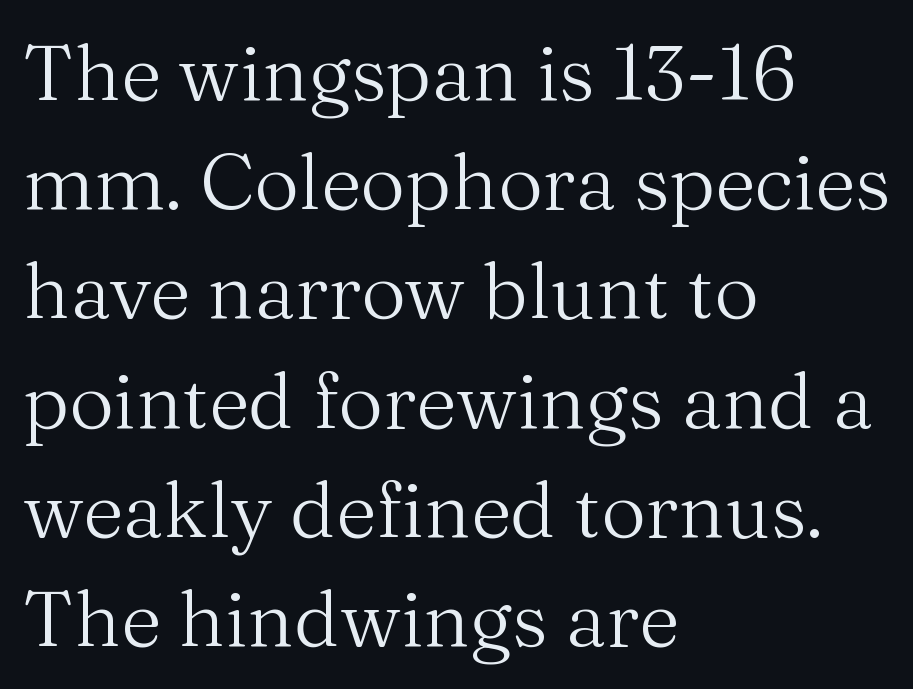
Q: Is the text bold? A: No.
Q: Is the text italic (slanted)? A: No, it is upright.
Q: Is the typeface a serif or a sans-serif typeface? A: Serif.
Q: Is the text underlined? A: No.
Q: How is the paragraph aligned? A: Left-aligned.
Q: Is the spacing between letters normal or unusually wide? A: Normal.
Q: Is the spacing between lines tight, normal or loose? A: Normal.
Q: Width (condensed, normal, or wide)? A: Normal.
Q: Stroke contrast? A: Medium.
Q: x-height? A: Medium.
Q: Monospaced? A: No.
